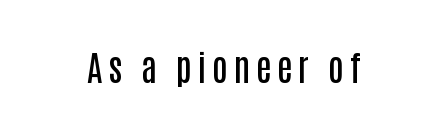
{"serif": "no", "italic": "no", "bold": "semi", "weight": "semibold", "width": "condensed", "stroke_contrast": "low", "x_height": "large", "monospaced": "no", "underline": "no", "glyph_px": 35}
